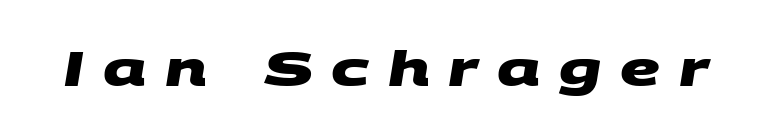
Q: Is the text bold? A: Yes.
Q: Is the typeface a serif or a sans-serif typeface? A: Sans-serif.
Q: Is the text underlined? A: No.
Q: Is the spacing between letters normal or unusually wide? A: Unusually wide.
Q: Width (condensed, normal, or wide)? A: Wide.
Q: Stroke contrast? A: Medium.
Q: x-height? A: Large.
Q: Monospaced? A: No.
